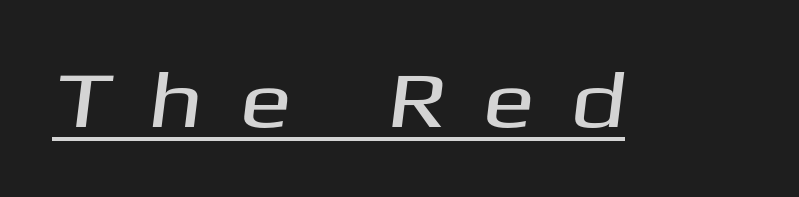
These lines are rendered in a variable-pitch font. Examine the stroke ends and you'll find no serifs. A typographer would call this underscored text. Characters follow at a spacing far wider than the type designer built in.
